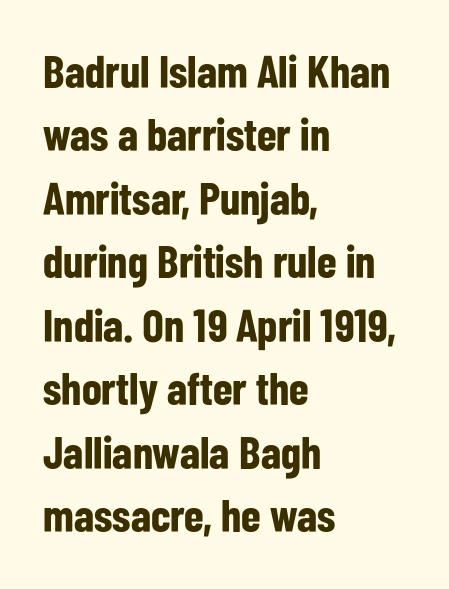
Q: Is the text bold? A: Yes.
Q: Is the text italic (slanted)? A: No, it is upright.
Q: Is the typeface a serif or a sans-serif typeface? A: Sans-serif.
Q: Is the text underlined? A: No.
Q: How is the paragraph aligned? A: Left-aligned.
Q: Is the spacing between letters normal or unusually wide? A: Normal.
Q: Is the spacing between lines tight, normal or loose? A: Normal.
Q: Width (condensed, normal, or wide)? A: Condensed.
Q: Stroke contrast? A: Low.
Q: x-height? A: Medium.
Q: Monospaced? A: No.
